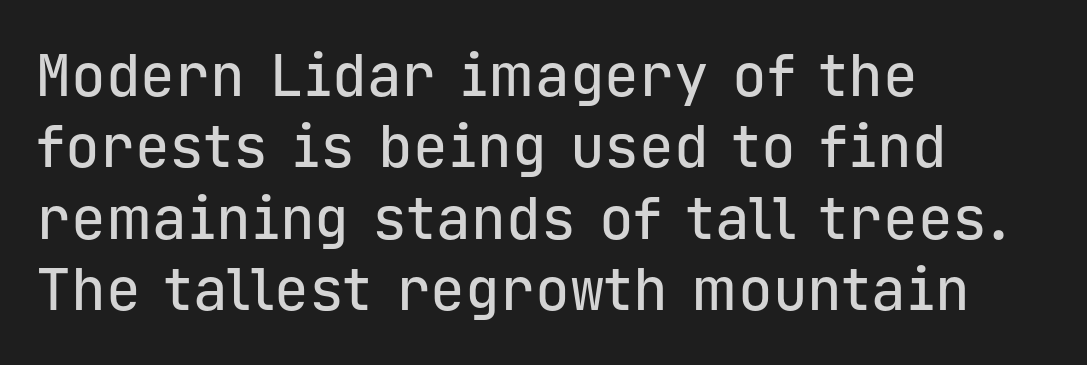
{"serif": "no", "italic": "no", "width": "normal", "stroke_contrast": "low", "x_height": "medium", "monospaced": "yes", "underline": "no", "align": "left", "line_spacing_ratio": 1.23, "letter_spacing": "normal", "letter_spacing_em": 0.0, "glyph_px": 58}
